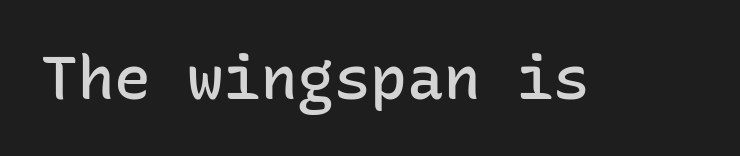
I'd describe the lettering as semibold — firm but not a full bold. Does extra space separate the letters? No, they use regular spacing. The strip under each line holds only bare page. I'd call this a sans setting — the letters go barefoot. A roman cut, with each character standing at attention. Think of a typewriter: that constant character pitch is what you see here.
